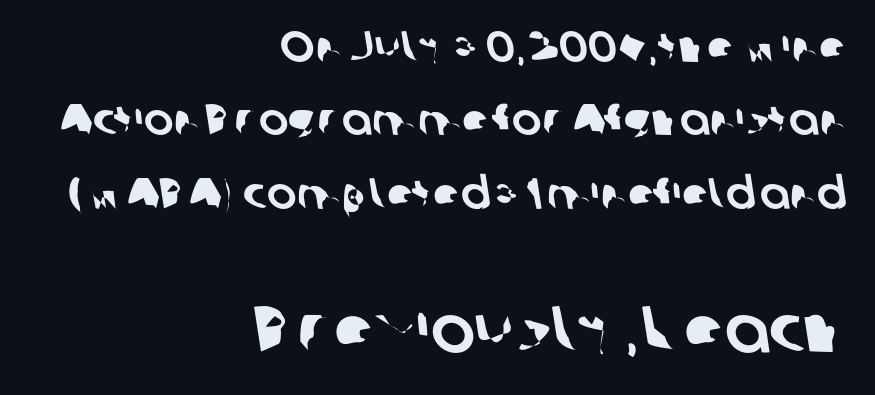
Note: no serifs on the glyphs. The lines are quadded right. Underlining? Definitely not there. The passage shown begins with its smaller block and ends with its larger one. Looks like regular typesetting: each glyph gets only the width it needs. A typesetter would call this zero additional tracking.
